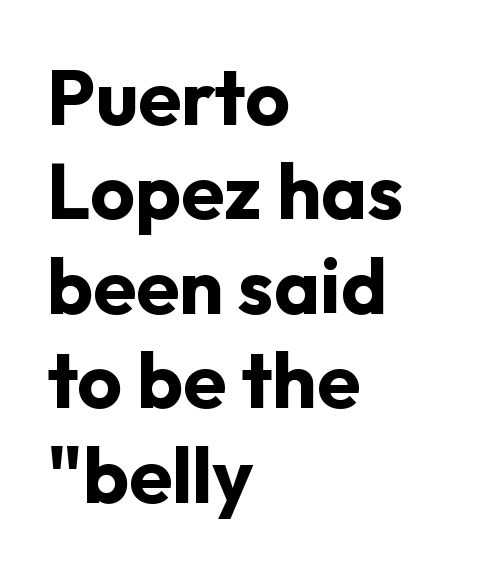
The image shows 78 px bold sans-serif type, upright; set left-aligned, line spacing 1.21x, normal letter spacing, not underlined; low stroke contrast and a medium x-height.
